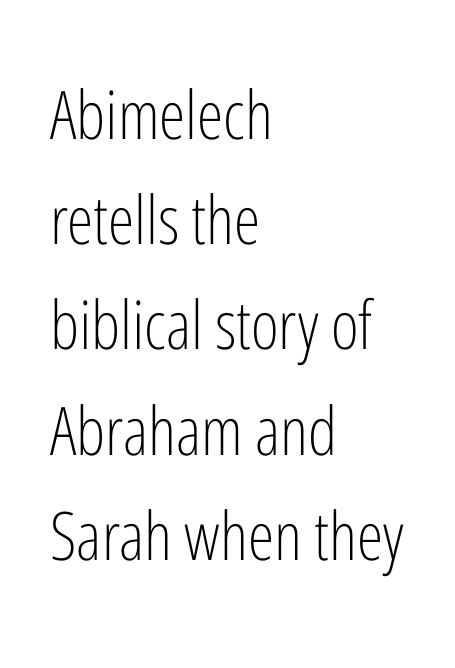
The image shows 67 px light, condensed sans-serif type, upright; set left-aligned, normal line spacing (1.57x), normal letter spacing, not underlined; low stroke contrast and a medium x-height.
